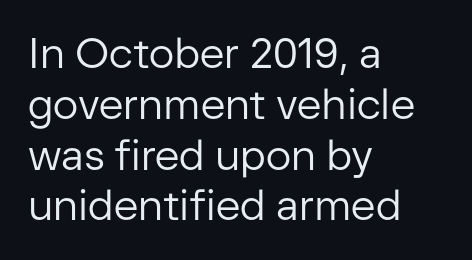
{"serif": "no", "italic": "no", "bold": "no", "weight": "regular", "width": "normal", "stroke_contrast": "low", "x_height": "medium", "monospaced": "no", "underline": "no", "align": "left", "line_spacing_ratio": 1.21, "letter_spacing": "normal", "letter_spacing_em": 0.0, "glyph_px": 42}
